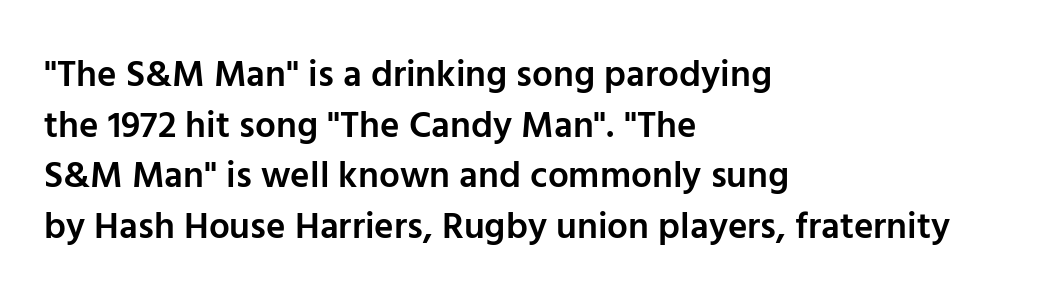
{"serif": "no", "italic": "no", "bold": "semi", "weight": "semibold", "width": "normal", "stroke_contrast": "low", "x_height": "medium", "monospaced": "no", "underline": "no", "align": "left", "line_spacing": "normal", "line_spacing_ratio": 1.37, "letter_spacing": "normal", "letter_spacing_em": 0.0, "glyph_px": 37}
